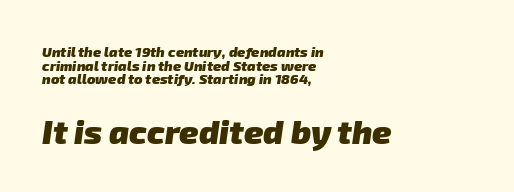
The image shows 33 px heavy sans-serif type; set left-aligned, tight line spacing (0.98x), normal letter spacing, not underlined; the second (bottom) block is 2.36x larger; low stroke contrast and a medium x-height.
